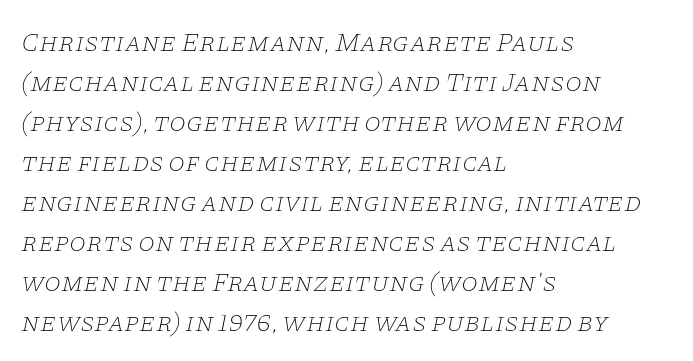
Notice how the stems are inclined rather than vertical — that's the hallmark of italics. Has an underline been added? It has not. No extra tracking has been applied to these lines. How would I describe the line gaps? Plain and ordinary.
